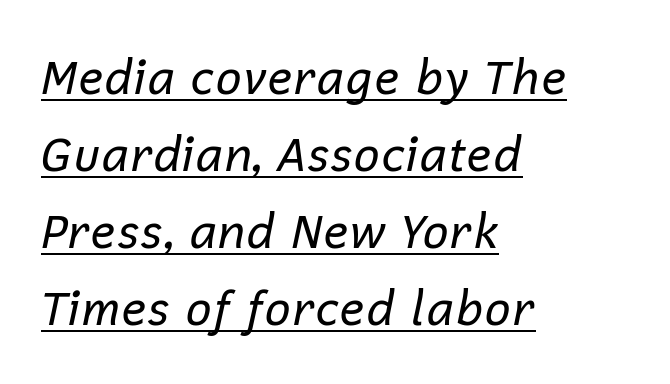
{"italic": "yes", "lean": "right", "slant_degrees": 12, "bold": "no", "weight": "regular", "width": "normal", "stroke_contrast": "low", "x_height": "medium", "monospaced": "no", "underline": "yes", "align": "left", "line_spacing": "normal", "line_spacing_ratio": 1.64, "letter_spacing": "normal", "letter_spacing_em": 0.0, "glyph_px": 47}
